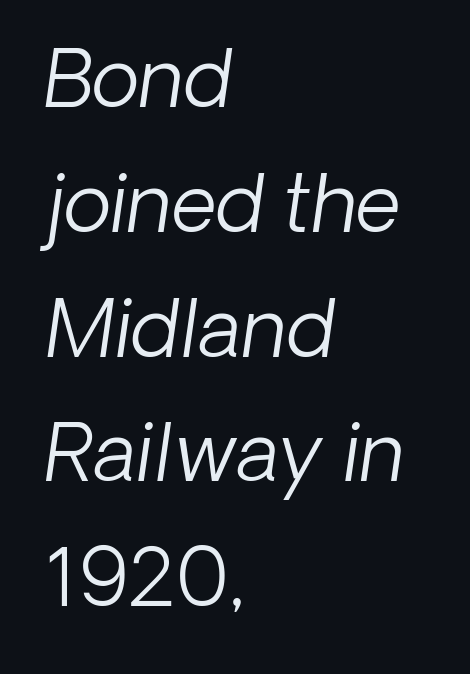
Words appear dense and cohesive because spacing is normal. Letters have the restrained weight of plain body copy at most. Type without underlining. The rendering uses a moderate line-height, typical for paragraphs.
